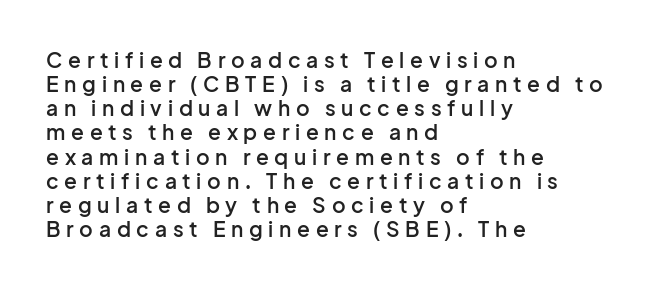
{"italic": "no", "bold": "semi", "underline": "no", "align": "left", "line_spacing": "tight", "line_spacing_ratio": 1.15, "letter_spacing": "wide", "letter_spacing_em": 0.27, "glyph_px": 21}
